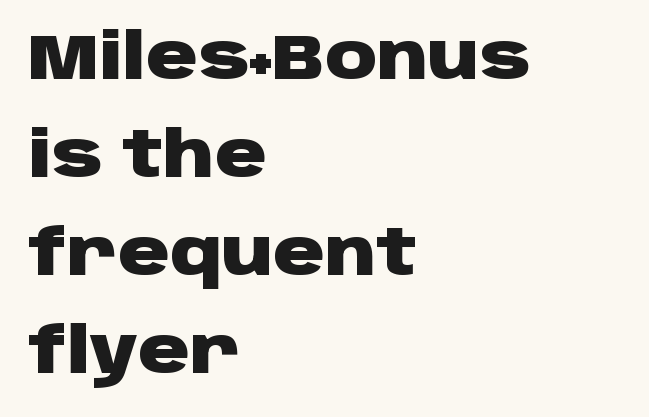
{"serif": "no", "italic": "no", "bold": "yes", "weight": "heavy", "width": "wide", "stroke_contrast": "low", "x_height": "large", "monospaced": "no", "underline": "no", "align": "left", "line_spacing": "normal", "line_spacing_ratio": 1.53, "letter_spacing": "normal", "letter_spacing_em": 0.0, "glyph_px": 64}
